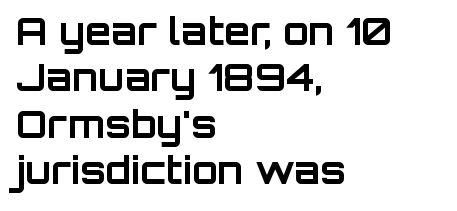
The specimen omits any rule beneath the text block's lines. The rendering uses natural spacing where letterforms have individual widths. No feet cap the strokes, marking this as sans-serif type. Heft: maximum for text — a bold. Does extra space separate the letters? No, they use regular spacing.
